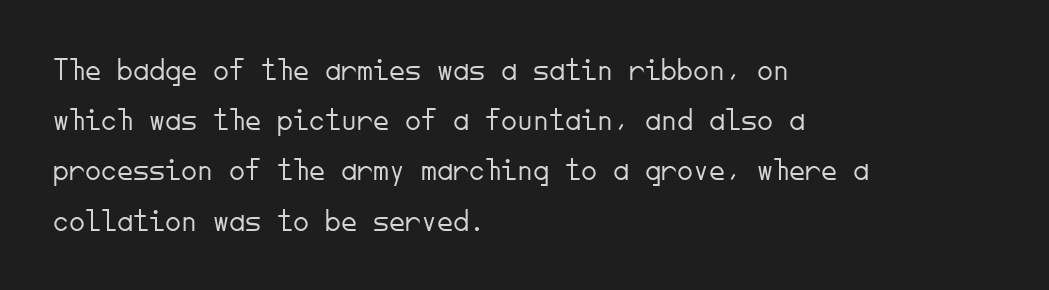
{"serif": "no", "italic": "no", "bold": "no", "weight": "light", "width": "normal", "stroke_contrast": "low", "x_height": "small", "monospaced": "yes", "underline": "no", "align": "left", "line_spacing": "normal", "line_spacing_ratio": 1.57, "letter_spacing": "normal", "letter_spacing_em": 0.0, "glyph_px": 32}
